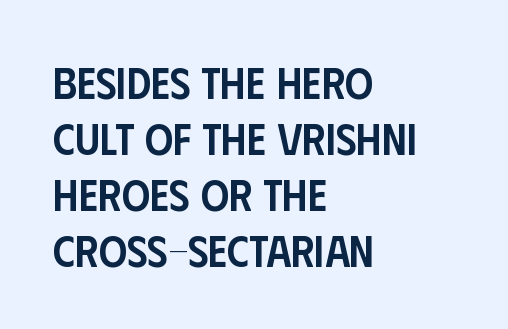
The image shows 44 px semibold, condensed sans-serif type, upright; set left-aligned, normal line spacing (1.27x), normal letter spacing, not underlined; low stroke contrast and a large x-height.
